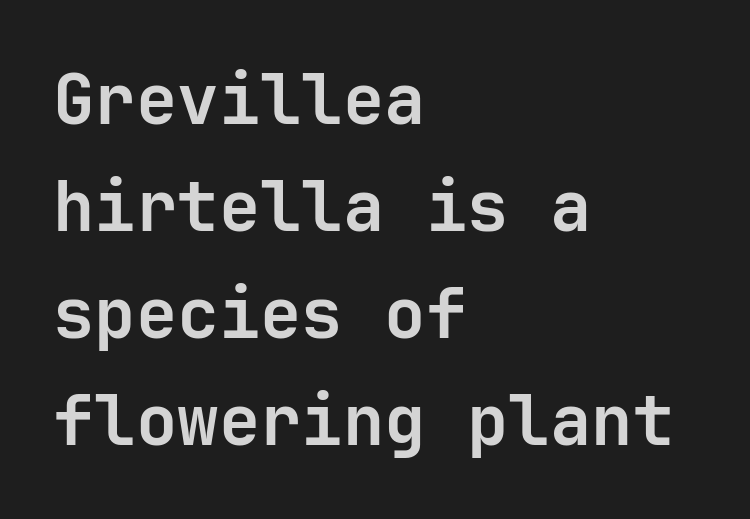
The image shows 69 px bold sans-serif type, upright, monospaced; set left-aligned, normal line spacing (1.55x), normal letter spacing, not underlined; low stroke contrast and a medium x-height.
